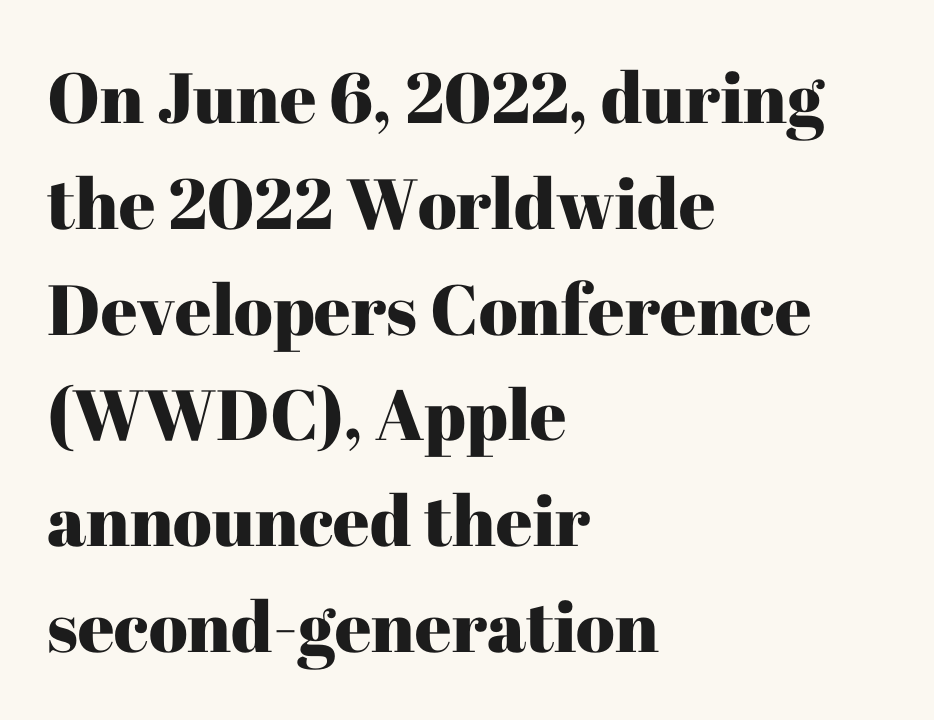
Q: Is the text italic (slanted)? A: No, it is upright.
Q: Is the typeface a serif or a sans-serif typeface? A: Serif.
Q: Is the text underlined? A: No.
Q: How is the paragraph aligned? A: Left-aligned.
Q: Is the spacing between letters normal or unusually wide? A: Normal.
Q: Is the spacing between lines tight, normal or loose? A: Normal.
Q: Width (condensed, normal, or wide)? A: Normal.
Q: Stroke contrast? A: High.
Q: x-height? A: Medium.
Q: Monospaced? A: No.
